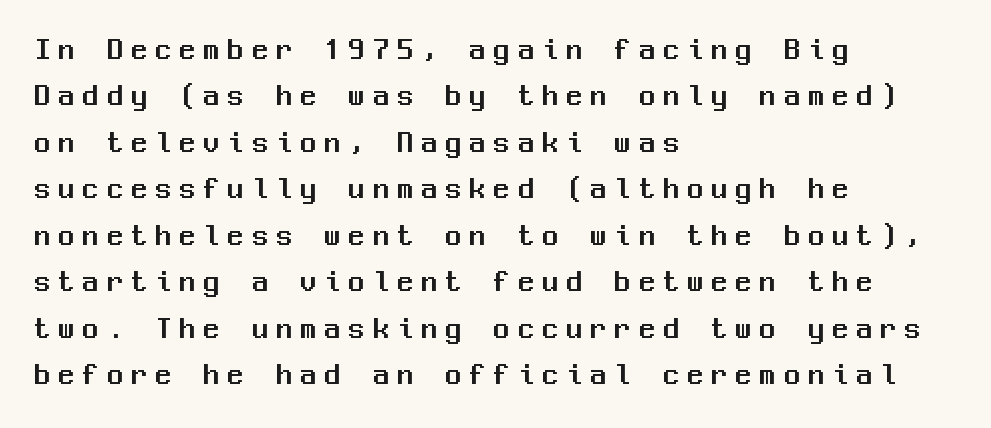
Q: Is the text italic (slanted)? A: No, it is upright.
Q: Is the typeface a serif or a sans-serif typeface? A: Sans-serif.
Q: Is the text underlined? A: No.
Q: How is the paragraph aligned? A: Left-aligned.
Q: Is the spacing between letters normal or unusually wide? A: Unusually wide.
Q: Is the spacing between lines tight, normal or loose? A: Normal.
Q: Width (condensed, normal, or wide)? A: Normal.
Q: Stroke contrast? A: Medium.
Q: x-height? A: Medium.
Q: Monospaced? A: Yes.
